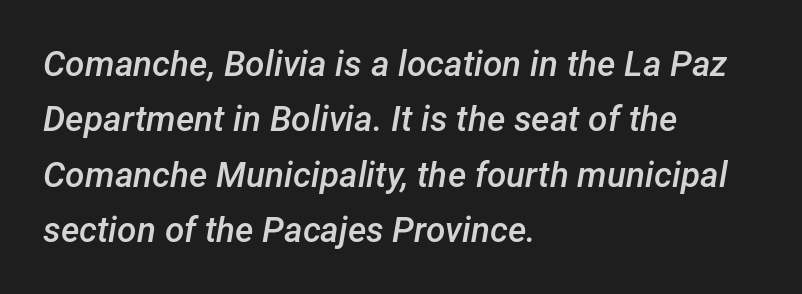
Weight check: semibold — heavier than regular, not quite bold. The glyphs are unaccompanied by any horizontal stroke below them. This rendering uses left alignment, leaving the right contour irregular. You could call the tracking neutral — neither tight nor loose. Rendered with sloped, italic letterforms.
